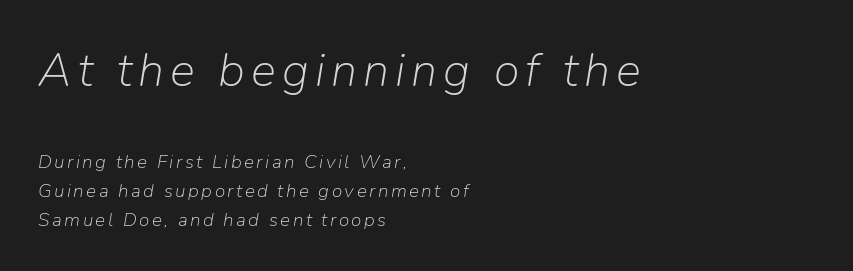
The paragraph has a hard left edge and a soft right edge. Caption: face not bold, strokes unweighted. Each new line begins a customary step beneath the previous one. Quick note: underline off.
